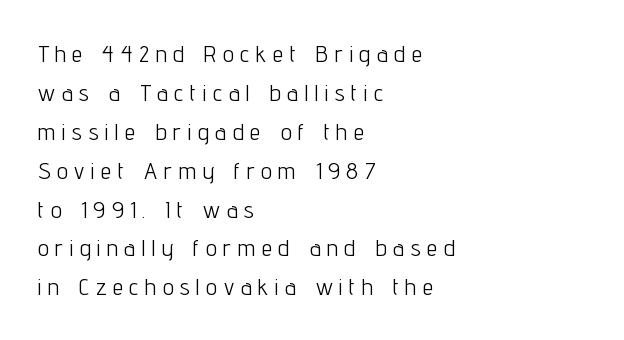
The image shows 24 px text type, upright; set left-aligned, normal line spacing (1.62x), unusually wide letter spacing (+0.28 em), not underlined.
